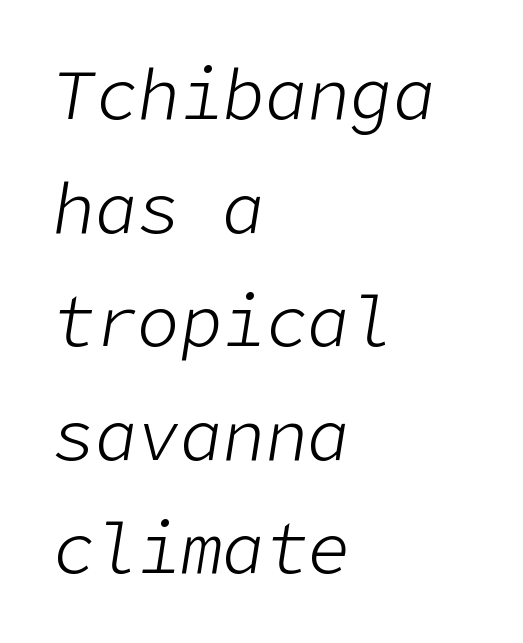
Weight: regular or lighter. The letters are slanted; this is an italic face. Notice how the passage keeps a crisp vertical edge on the left only. Whoever set this chose a conventional vertical rhythm. The gap between lines stays unmarked. Standard letterfit; no display-style spreading of the glyphs.
